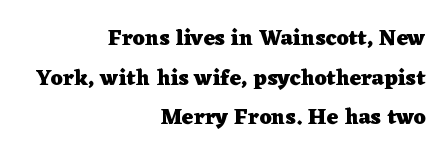
The image shows 22 px bold type, upright; set right-aligned, line spacing 1.8x, normal letter spacing, not underlined.
